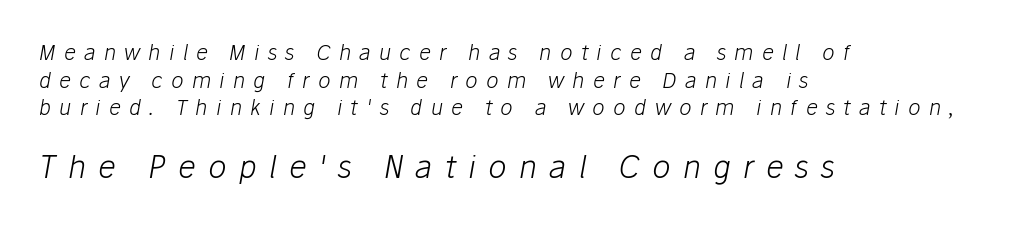
Q: Is the text bold? A: No.
Q: Is the text italic (slanted)? A: Yes, it leans right by about 10 degrees.
Q: Is the text underlined? A: No.
Q: How is the paragraph aligned? A: Left-aligned.
Q: Is the spacing between letters normal or unusually wide? A: Unusually wide.
Q: Is the spacing between lines tight, normal or loose? A: Normal.
Q: Which block of text is set in a larger size, the first (top) or the second (bottom)? A: The second (bottom) one.
Q: Width (condensed, normal, or wide)? A: Normal.
Q: Stroke contrast? A: Low.
Q: x-height? A: Medium.
Q: Monospaced? A: No.
